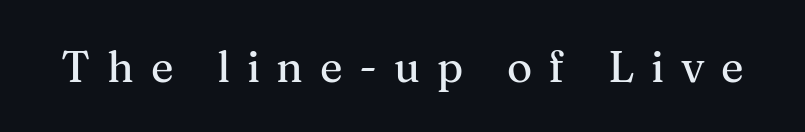
Q: Is the text italic (slanted)? A: No, it is upright.
Q: Is the typeface a serif or a sans-serif typeface? A: Serif.
Q: Is the text underlined? A: No.
Q: Is the spacing between letters normal or unusually wide? A: Unusually wide.
Q: Width (condensed, normal, or wide)? A: Normal.
Q: Stroke contrast? A: Medium.
Q: x-height? A: Medium.
Q: Monospaced? A: No.
